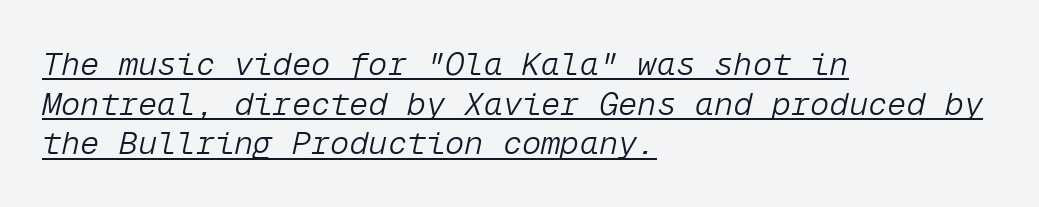
The letters march in equal steps, a hallmark of fixed-pitch type. Heaviness? Minimal to ordinary, like unemphasized prose. A typesetter would mark this as italic. This sample uses plain, unmodified letter spacing. Horizontal alignment here is leftward, the default for most running prose. This is underlined copy, the kind a proofreader might mark for attention.
